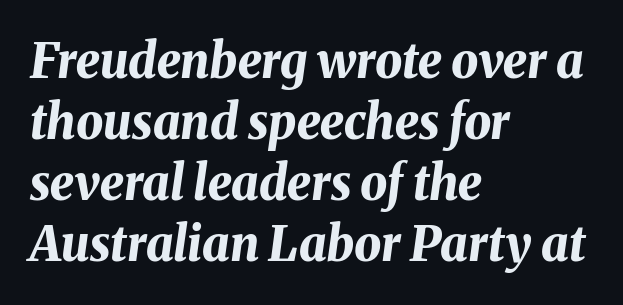
The image shows 48 px bold type, italic (leaning right); set left-aligned, normal line spacing (1.27x), normal letter spacing, not underlined; medium stroke contrast and a medium x-height.
